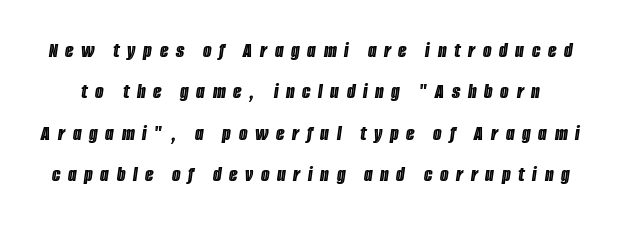
Honestly, the letter spacing is so wide it's the main thing you notice. Words float on clear page, feet unadorned. The letters are slanted; this is an italic face.
